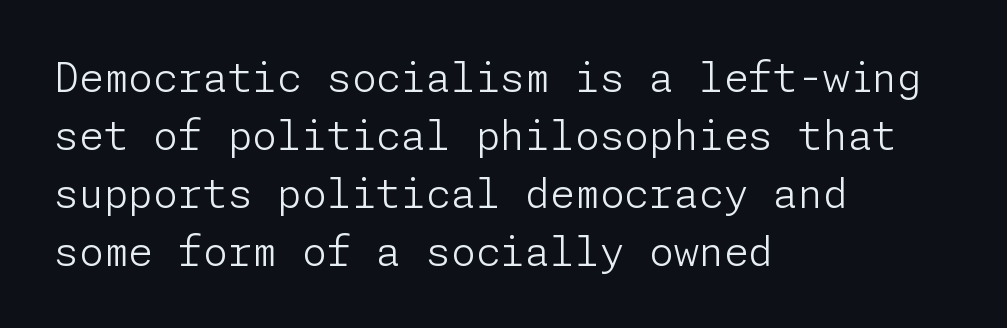
Is there much room between lines? A standard amount, neither cramped nor airy. Stem width sits at or under what a default text font uses. How are the letters spaced? Ordinarily, with no added tracking. The compositor pushed each line to the left boundary. It's the straight-up-and-down kind of type. Descenders are the only things crossing below the line.
